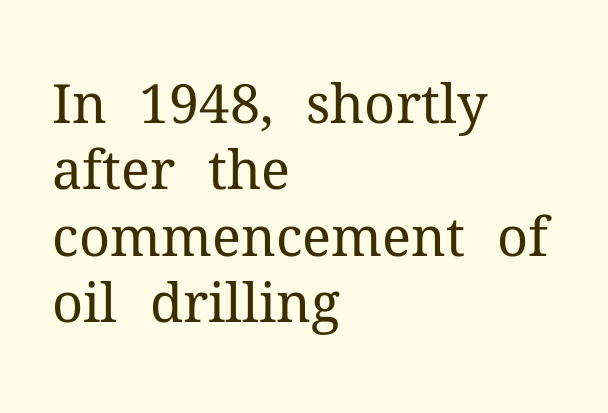
These glyphs show unthickened strokes, regular width or finer. This rendering uses left alignment, leaving the right contour irregular. This rendering leaves character spacing at its baseline value. Each letter keeps its own natural width here, so spacing adapts to shape. Typographically, this falls in the serif category.
